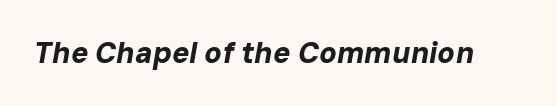
The image shows 29 px bold type, italic (leaning right); set normal letter spacing, not underlined; low stroke contrast and a medium x-height.
